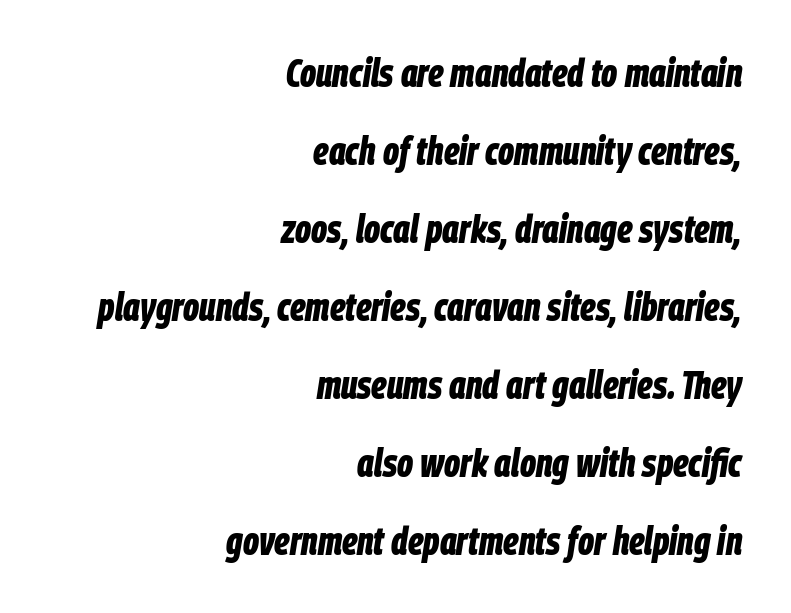
Q: Is the text bold? A: Yes.
Q: Is the text italic (slanted)? A: Yes, it leans right by about 9 degrees.
Q: Is the text underlined? A: No.
Q: How is the paragraph aligned? A: Right-aligned.
Q: Is the spacing between letters normal or unusually wide? A: Normal.
Q: Is the spacing between lines tight, normal or loose? A: Loose.
Q: Width (condensed, normal, or wide)? A: Condensed.
Q: Stroke contrast? A: Low.
Q: x-height? A: Large.
Q: Monospaced? A: No.
